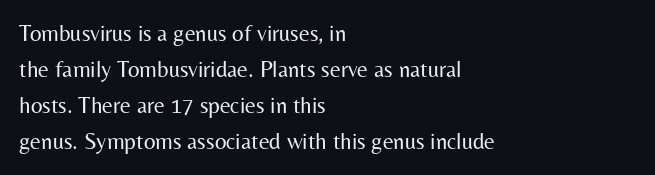
Nothing unusual about the tracking: characters are spaced as the font intends. The typesetter chose a ragged-right arrangement here. Vertical strokes here are truly vertical. In terms of leading, this rendering sits right in the middle.
